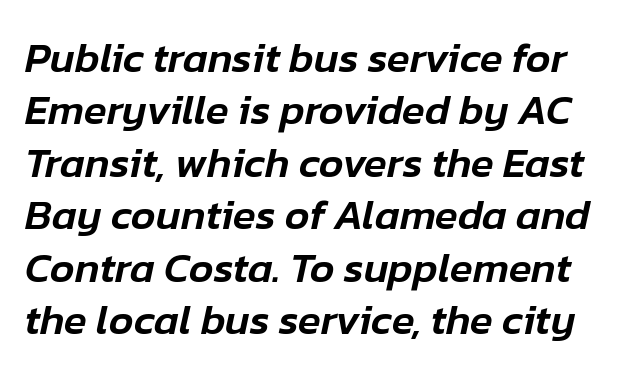
{"italic": "yes", "lean": "right", "slant_degrees": 12, "width": "normal", "stroke_contrast": "low", "x_height": "medium", "monospaced": "no", "underline": "no", "line_spacing": "normal", "line_spacing_ratio": 1.25, "letter_spacing": "normal", "letter_spacing_em": 0.0, "glyph_px": 42}
